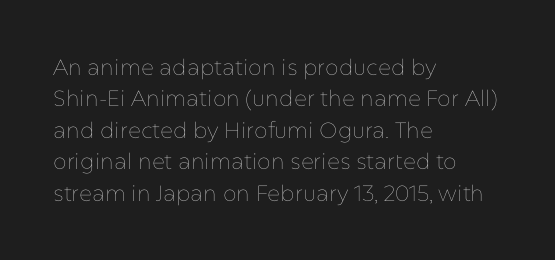
{"italic": "no", "bold": "no", "underline": "no", "align": "left", "line_spacing": "normal", "line_spacing_ratio": 1.43, "letter_spacing": "normal", "letter_spacing_em": 0.0, "glyph_px": 22}
